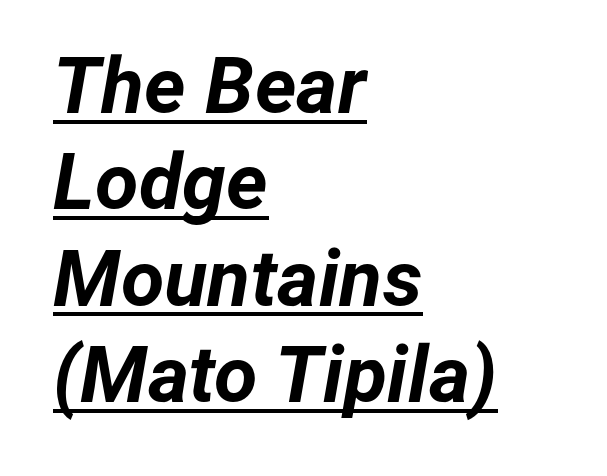
Q: Is the text bold? A: Yes.
Q: Is the text italic (slanted)? A: Yes, it leans right by about 12 degrees.
Q: Is the text underlined? A: Yes.
Q: How is the paragraph aligned? A: Left-aligned.
Q: Is the spacing between letters normal or unusually wide? A: Normal.
Q: Width (condensed, normal, or wide)? A: Normal.
Q: Stroke contrast? A: Low.
Q: x-height? A: Medium.
Q: Monospaced? A: No.
